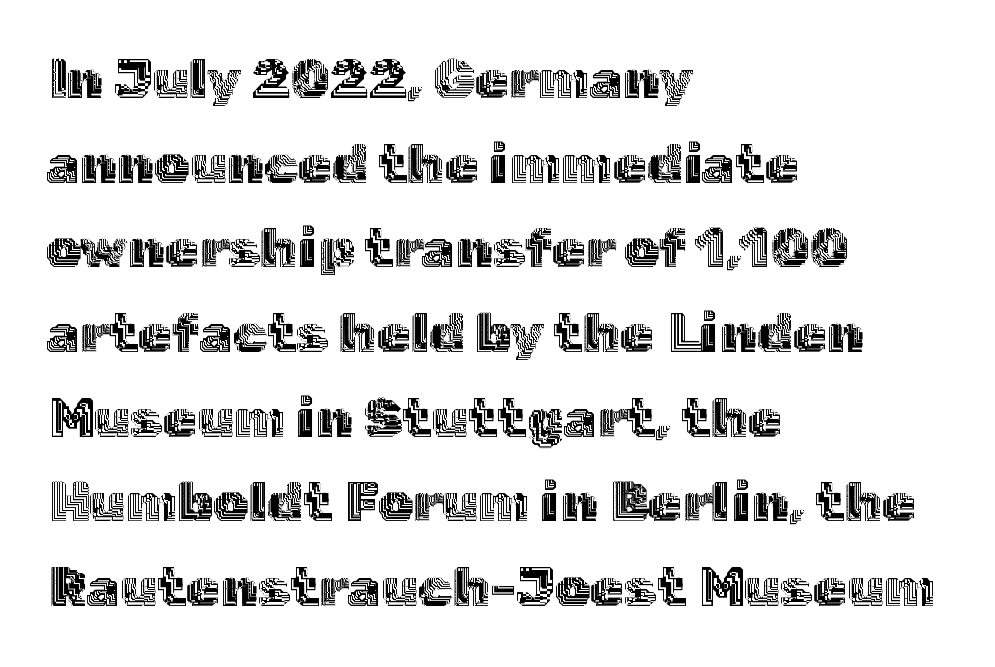
The image shows 55 px text type, upright; set left-aligned, normal line spacing (1.54x), normal letter spacing, not underlined; a medium x-height.
